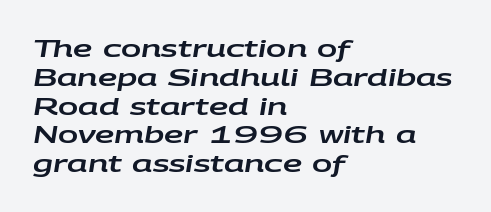
Q: Is the text italic (slanted)? A: Yes, it leans right by about 9 degrees.
Q: Is the text underlined? A: No.
Q: How is the paragraph aligned? A: Left-aligned.
Q: Is the spacing between letters normal or unusually wide? A: Normal.
